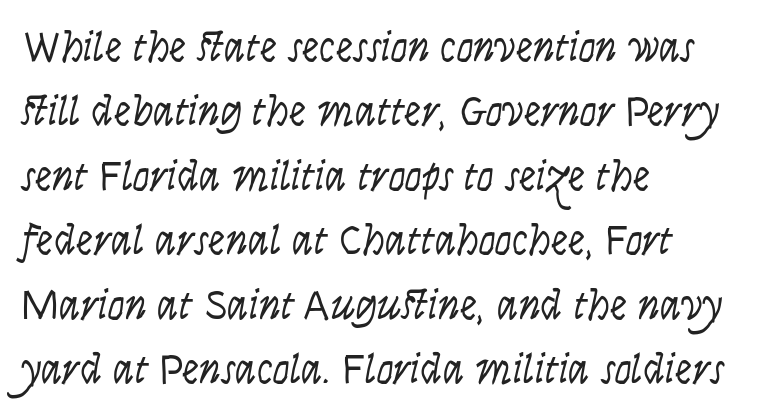
Q: Is the text bold? A: No.
Q: Is the text italic (slanted)? A: Yes, it leans right by about 9 degrees.
Q: Is the text underlined? A: No.
Q: How is the paragraph aligned? A: Left-aligned.
Q: Is the spacing between letters normal or unusually wide? A: Normal.
Q: Is the spacing between lines tight, normal or loose? A: Normal.
Q: Width (condensed, normal, or wide)? A: Condensed.
Q: Stroke contrast? A: Low.
Q: x-height? A: Large.
Q: Monospaced? A: No.
